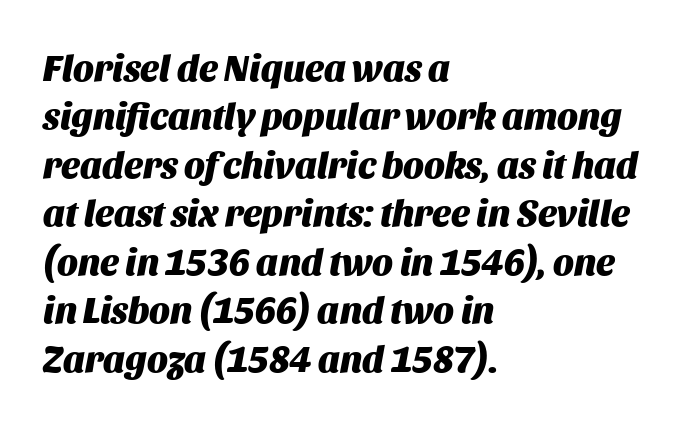
Q: Is the text bold? A: Yes.
Q: Is the text italic (slanted)? A: Yes, it leans right by about 11 degrees.
Q: Is the text underlined? A: No.
Q: How is the paragraph aligned? A: Left-aligned.
Q: Is the spacing between letters normal or unusually wide? A: Normal.
Q: Is the spacing between lines tight, normal or loose? A: Normal.
Q: Width (condensed, normal, or wide)? A: Normal.
Q: Stroke contrast? A: Medium.
Q: x-height? A: Large.
Q: Monospaced? A: No.
